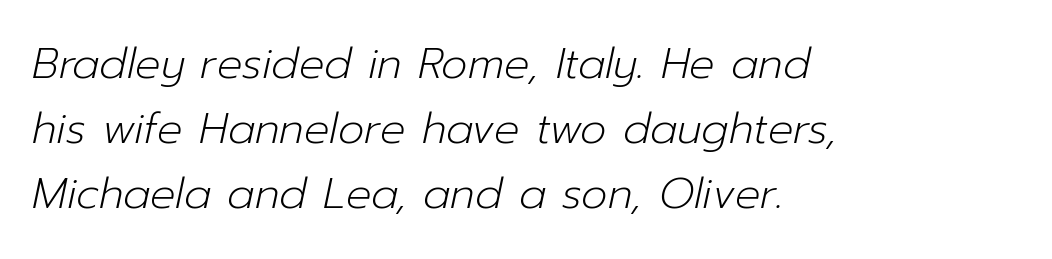
The image shows 42 px light type, italic (leaning right); set left-aligned, normal line spacing (1.55x), normal letter spacing, not underlined; low stroke contrast and a medium x-height.
